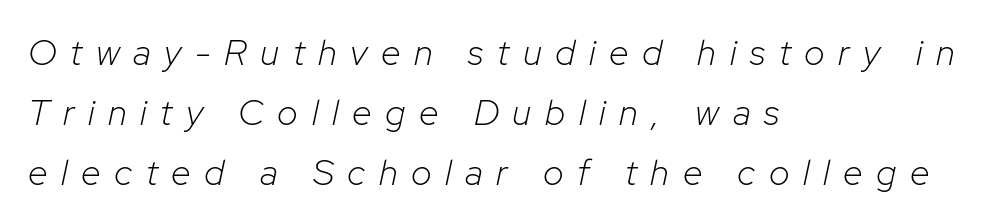
{"italic": "yes", "lean": "right", "slant_degrees": 12, "bold": "no", "weight": "light", "width": "normal", "stroke_contrast": "low", "x_height": "medium", "monospaced": "no", "underline": "no", "align": "left", "line_spacing": "normal", "line_spacing_ratio": 1.66, "letter_spacing": "wide", "letter_spacing_em": 0.38, "glyph_px": 36}
